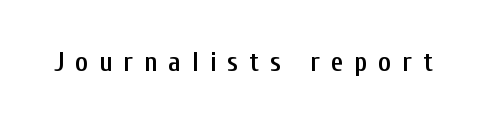
{"italic": "no", "bold": "semi", "underline": "no", "letter_spacing": "wide", "letter_spacing_em": 0.41, "glyph_px": 27}
